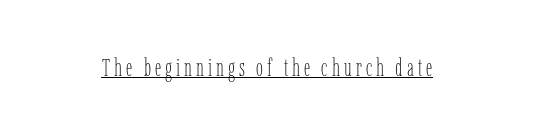
Q: Is the text bold? A: No.
Q: Is the text italic (slanted)? A: No, it is upright.
Q: Is the text underlined? A: Yes.
